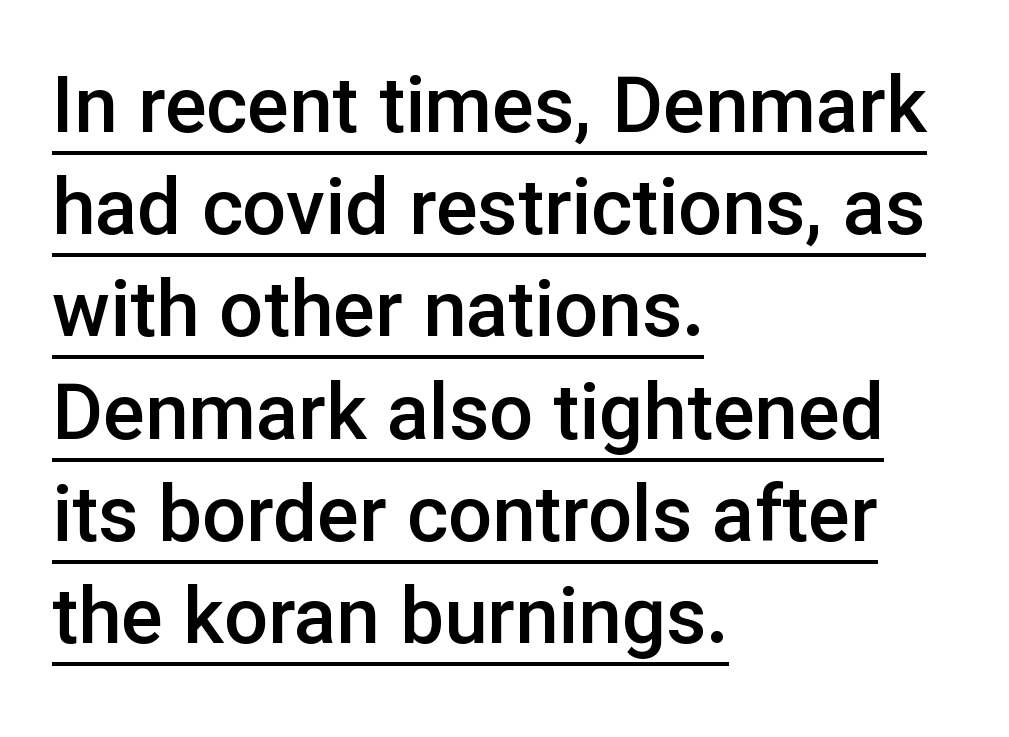
Q: Is the text bold? A: Semi-bold.
Q: Is the text italic (slanted)? A: No, it is upright.
Q: Is the typeface a serif or a sans-serif typeface? A: Sans-serif.
Q: Is the text underlined? A: Yes.
Q: How is the paragraph aligned? A: Left-aligned.
Q: Is the spacing between letters normal or unusually wide? A: Normal.
Q: Is the spacing between lines tight, normal or loose? A: Normal.
Q: Width (condensed, normal, or wide)? A: Normal.
Q: Stroke contrast? A: Low.
Q: x-height? A: Medium.
Q: Monospaced? A: No.
